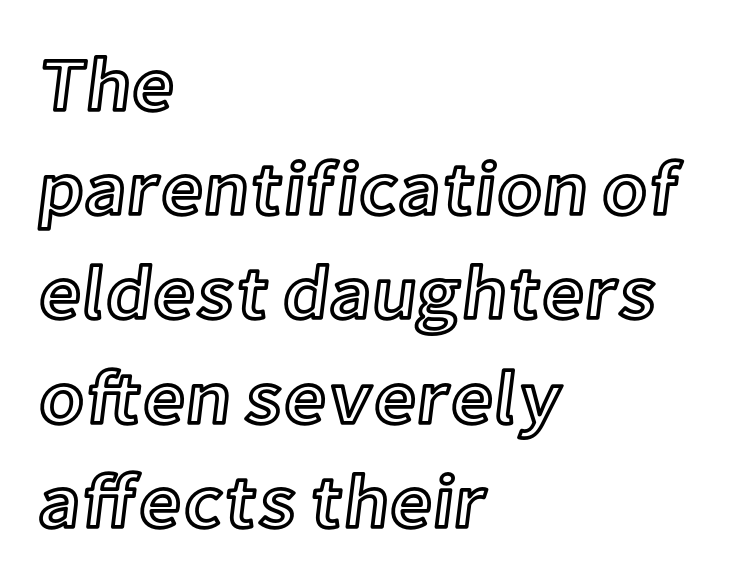
Decoration check: the copy has no underline. Characters follow at the spacing the type designer built in. Varying glyph widths throughout — classic text-font behaviour. Reading down the column, the eye jumps a familiar distance to each next line.
